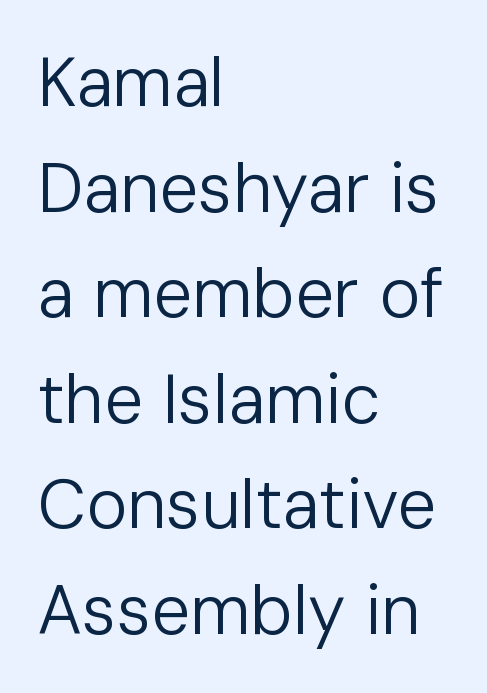
The image shows 69 px regular-weight sans-serif type, upright; set left-aligned, normal line spacing (1.53x), normal letter spacing, not underlined; low stroke contrast and a medium x-height.
